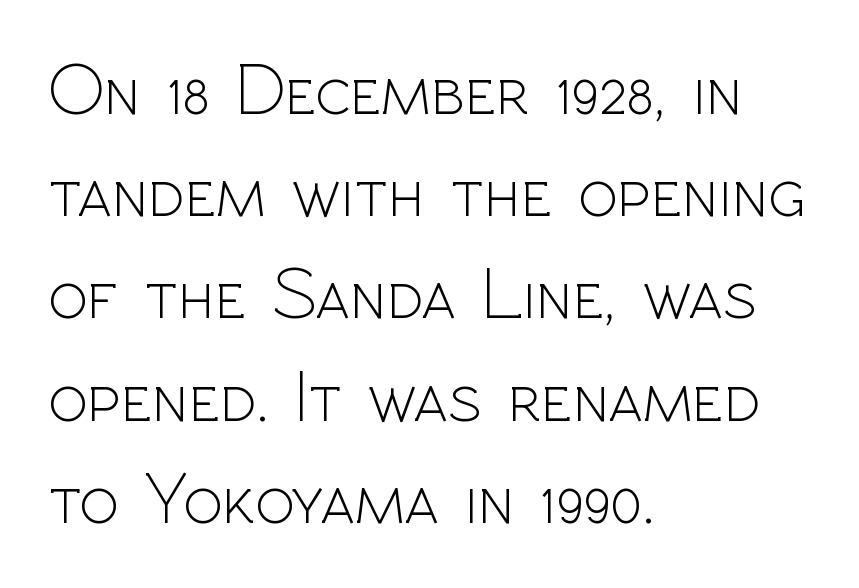
{"serif": "no", "italic": "no", "bold": "no", "weight": "light", "width": "normal", "x_height": "medium", "monospaced": "no", "underline": "no", "align": "left", "line_spacing": "normal", "line_spacing_ratio": 1.4, "letter_spacing": "normal", "letter_spacing_em": 0.0, "glyph_px": 73}
